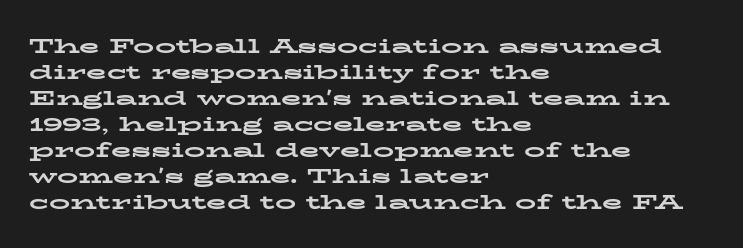
The strokes are fattened all the way to bold. Visually the block forms a straight wall on the left and a jagged coastline on the right. A typesetter would mark this as roman, not italic. The words here are not underlined.
